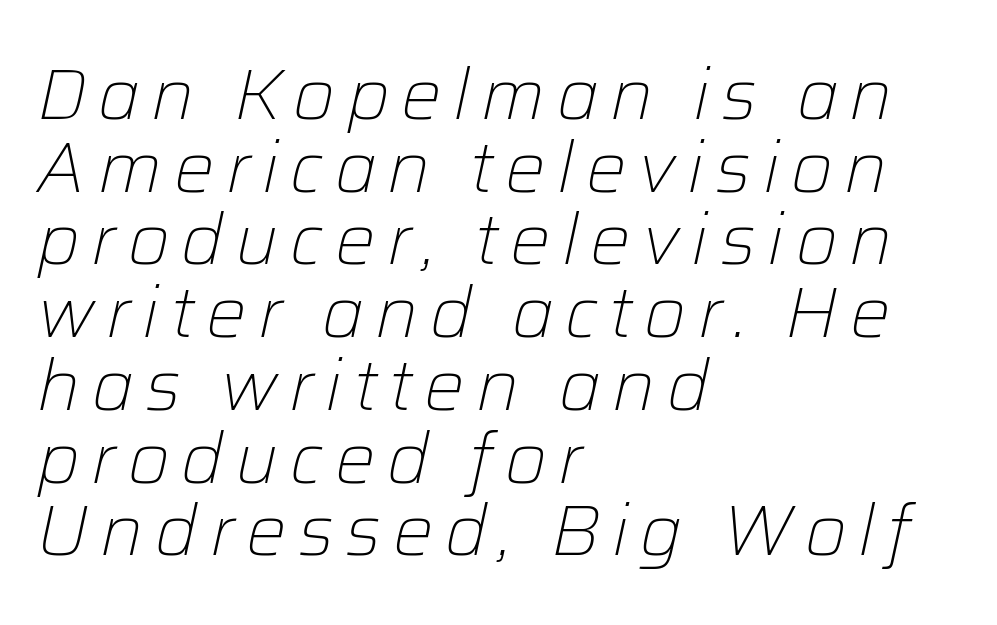
Q: Is the text bold? A: No.
Q: Is the text italic (slanted)? A: Yes, it leans right by about 12 degrees.
Q: Is the text underlined? A: No.
Q: How is the paragraph aligned? A: Left-aligned.
Q: Is the spacing between lines tight, normal or loose? A: Tight.
Q: Width (condensed, normal, or wide)? A: Normal.
Q: Stroke contrast? A: Low.
Q: x-height? A: Medium.
Q: Monospaced? A: No.
